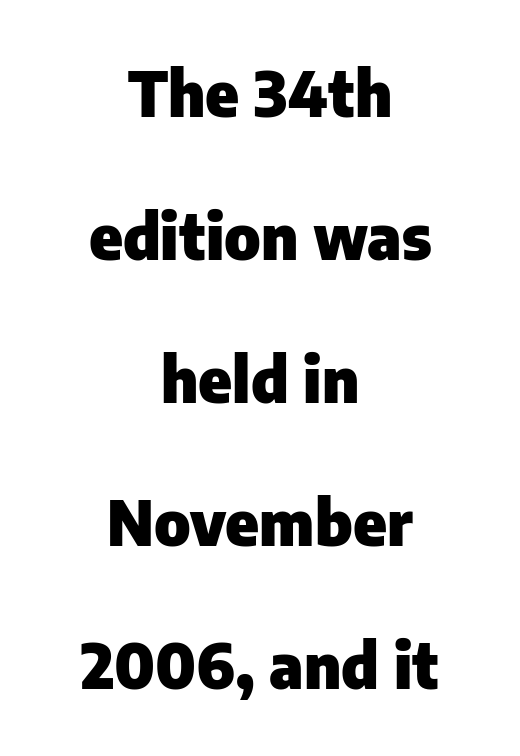
The image shows 63 px heavy sans-serif type, upright; set centered, loose line spacing (2.27x), normal letter spacing, not underlined; low stroke contrast and a medium x-height.
